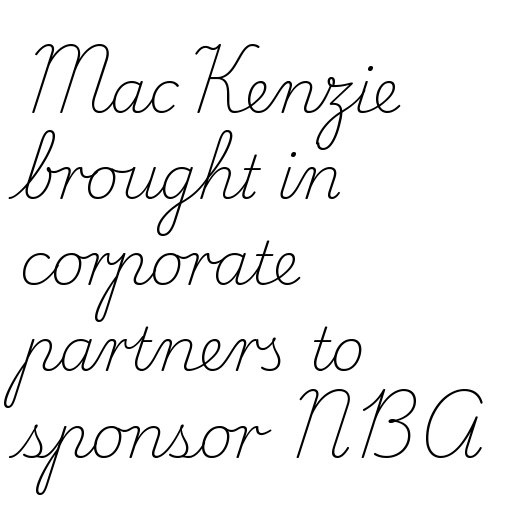
Summary of vertical rhythm: regular, with standard interline spacing. Spacing verdict: proportional, widths tailored to each character. To sum up the face: it has serifs. Nobody drew a line under any word here.
